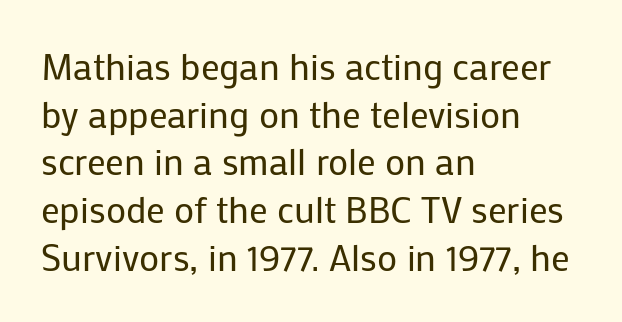
Q: Is the text bold? A: No.
Q: Is the text italic (slanted)? A: No, it is upright.
Q: Is the typeface a serif or a sans-serif typeface? A: Sans-serif.
Q: Is the text underlined? A: No.
Q: How is the paragraph aligned? A: Left-aligned.
Q: Is the spacing between letters normal or unusually wide? A: Normal.
Q: Is the spacing between lines tight, normal or loose? A: Normal.
Q: Width (condensed, normal, or wide)? A: Normal.
Q: Stroke contrast? A: Low.
Q: x-height? A: Medium.
Q: Monospaced? A: No.
